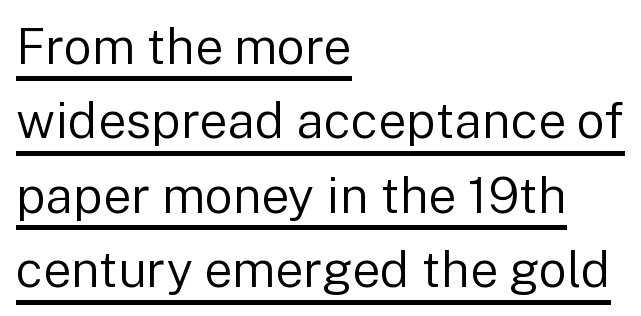
Unbolded letterforms with no extra heft. Serifs: no, the terminals of the letterforms are clean. Line spacing here is normal. These lines keep a tight, regular rhythm from letter to letter. Underlining? Definitely there.
